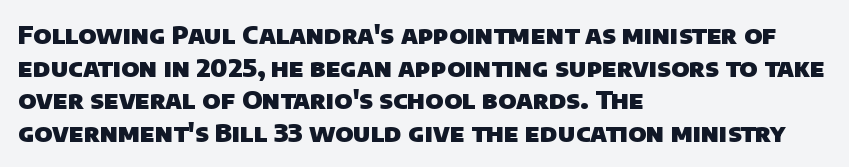
Q: Is the text bold? A: Yes.
Q: Is the text underlined? A: No.
Q: How is the paragraph aligned? A: Left-aligned.
Q: Is the spacing between letters normal or unusually wide? A: Normal.
Q: Is the spacing between lines tight, normal or loose? A: Normal.
